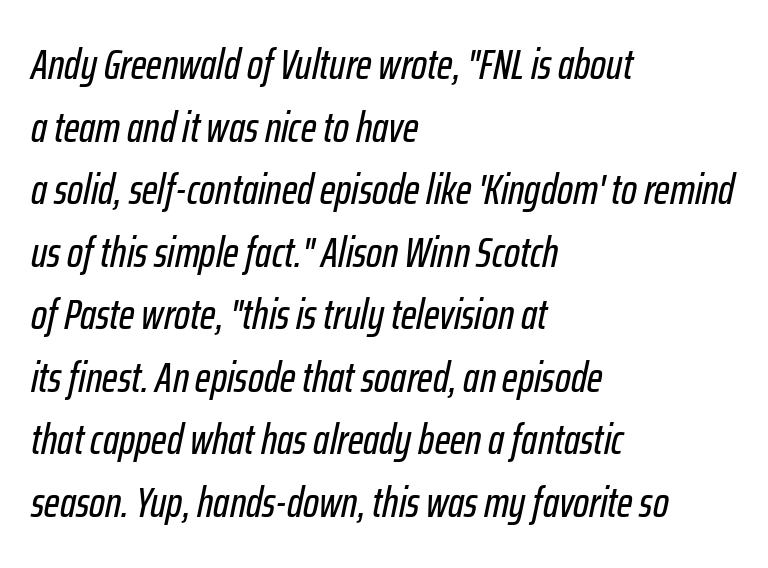
Each new line begins a customary step beneath the previous one. A typesetter would call this proportional, since set widths differ per character. The foot of each line stays bare and open. Yep, that's italic — everything's leaning. The paragraph shown leans on its left margin.
